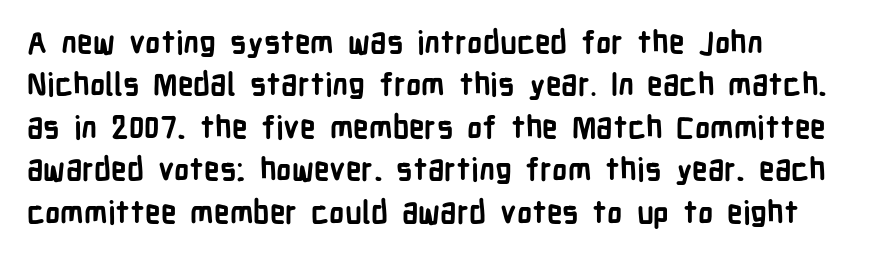
Q: Is the text bold? A: Yes.
Q: Is the text italic (slanted)? A: No, it is upright.
Q: Is the typeface a serif or a sans-serif typeface? A: Sans-serif.
Q: Is the text underlined? A: No.
Q: Is the spacing between letters normal or unusually wide? A: Normal.
Q: Is the spacing between lines tight, normal or loose? A: Normal.
Q: Width (condensed, normal, or wide)? A: Condensed.
Q: Stroke contrast? A: Low.
Q: x-height? A: Medium.
Q: Monospaced? A: No.
